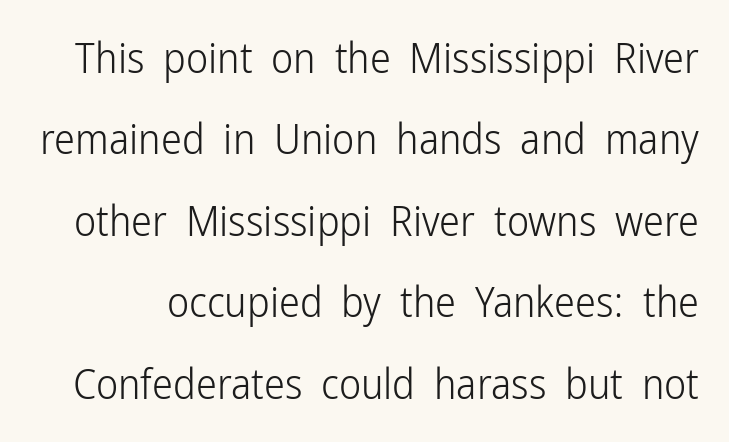
The image shows 42 px light, condensed sans-serif type, upright; set loose line spacing (1.94x), normal letter spacing, not underlined; low stroke contrast and a medium x-height.
